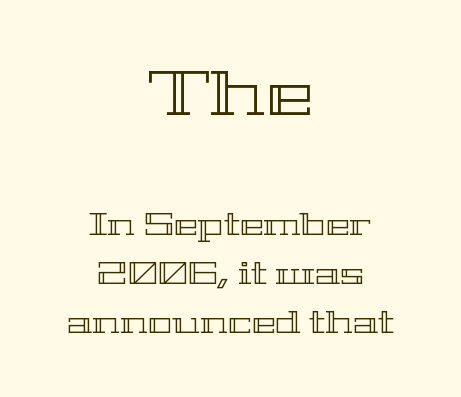
Horizontal bands of white between lines are of average thickness. Alignment: centered. The zone under the glyphs is completely vacant. Do the letters lean? They stand straight. Character size in the leading block exceeds that of the trailing block. Think of a printed novel: that variable character pitch is what you see here.
